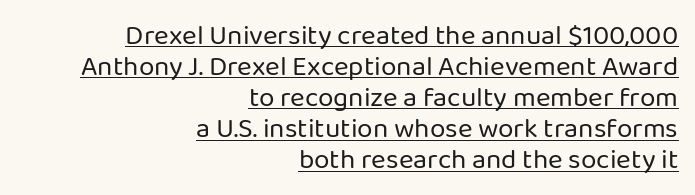
The image shows 28 px regular-weight sans-serif type, upright; set right-aligned, tight line spacing (1.11x), normal letter spacing, underlined; low stroke contrast and a medium x-height.
